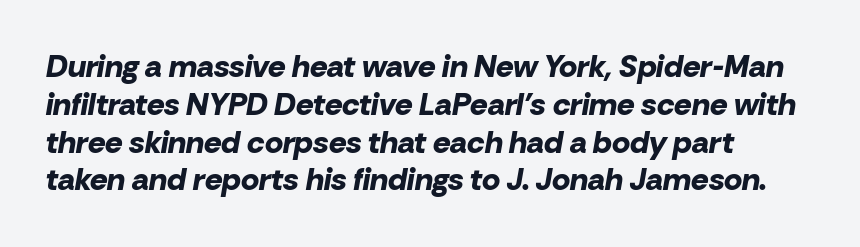
{"italic": "yes", "lean": "right", "slant_degrees": 10, "bold": "yes", "weight": "bold", "width": "normal", "stroke_contrast": "low", "x_height": "medium", "monospaced": "no", "underline": "no", "align": "left", "line_spacing_ratio": 1.22, "letter_spacing": "normal", "letter_spacing_em": 0.0, "glyph_px": 31}
